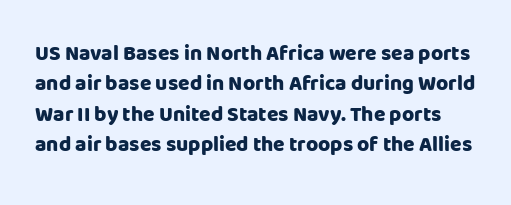
{"italic": "no", "bold": "yes", "underline": "no", "line_spacing": "normal", "line_spacing_ratio": 1.45, "letter_spacing": "normal", "letter_spacing_em": 0.0, "glyph_px": 21}
